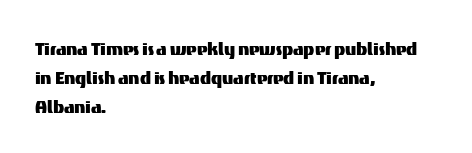
The image shows 23 px text type, upright; set left-aligned, normal line spacing (1.26x), normal letter spacing, not underlined.
